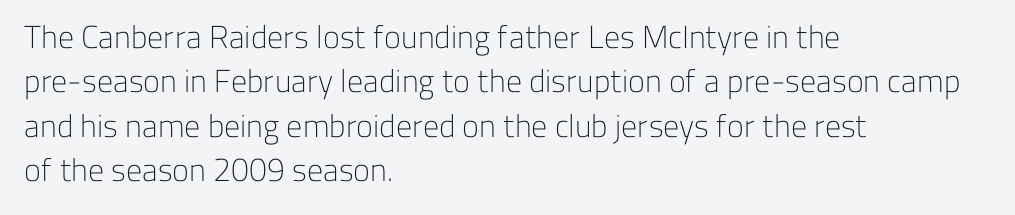
Plain, unruled lines of type. The face used here is proportionally spaced, like ordinary book or web type. Vertical stems look standard width or narrower in stroke. The leading is moderate, giving the passage an even texture.
